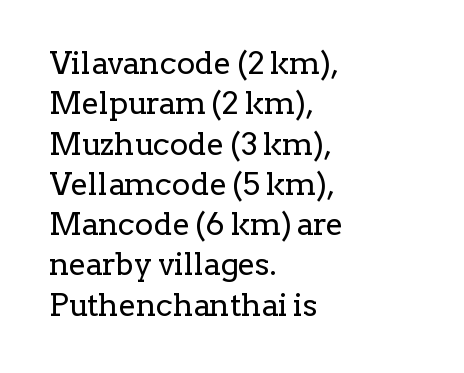
This reads as an unemphasized weight, regular at the heaviest. The letters advance in unequal steps, a hallmark of proportional type. This rendering features lettering with no underline. Caption: standard tracking, unaltered. Regular leading. Letterform terminals end in serifs throughout the passage.
